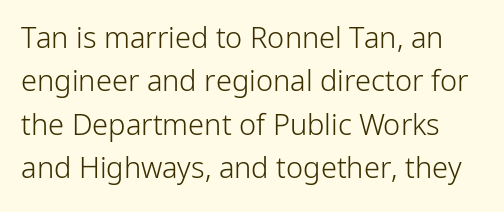
The image shows 29 px light sans-serif type, upright; set normal line spacing (1.5x), normal letter spacing, not underlined; low stroke contrast and a medium x-height.
